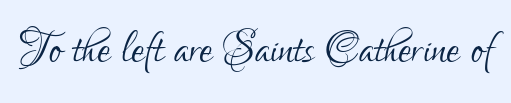
Lines of text with bare space underneath. Here the designer chose a conventional face with non-uniform glyph widths. Nobody touched the tracking dial on this one. The font sits on the lighter half of the weight spectrum, regular included.
